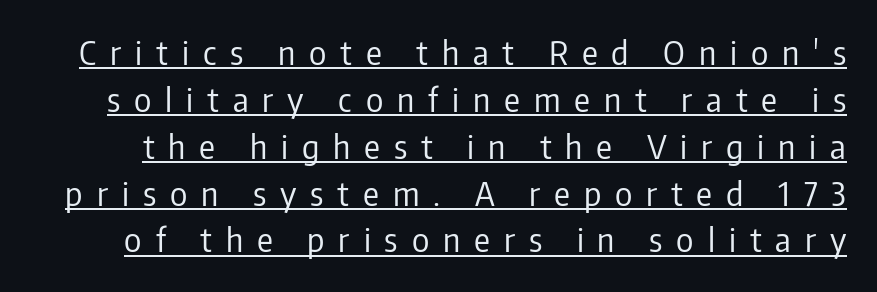
{"serif": "no", "italic": "no", "bold": "no", "weight": "regular", "width": "condensed", "stroke_contrast": "low", "x_height": "medium", "monospaced": "no", "underline": "yes", "line_spacing": "normal", "line_spacing_ratio": 1.42, "letter_spacing": "wide", "letter_spacing_em": 0.42, "glyph_px": 33}
